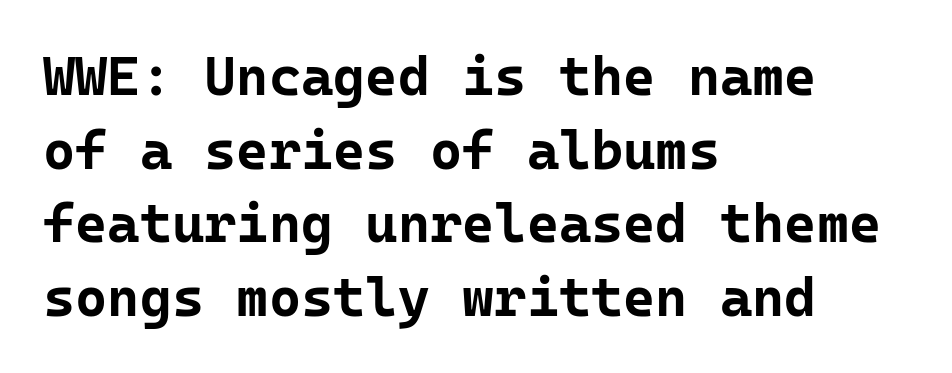
Compared with typical body copy, the letter spacing here is the same. Honestly, there is no underline to notice here at all. Do the characters align in a grid? Yes, the font is monospaced. No feet cap the strokes, marking this as sans-serif type. Students, observe: this is what conventionally led text looks like. If you drew a ruler down the left edge, every line would touch it.
